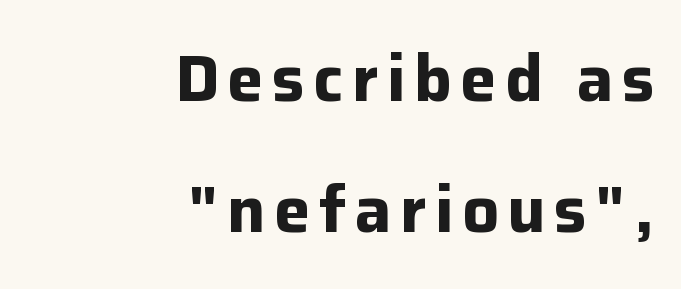
Looks like regular typesetting: each glyph gets only the width it needs. Notice how thick the strokes are: this is what a full bold looks like. All the whitespace from short lines collects on the left. Quick note: underline off.
